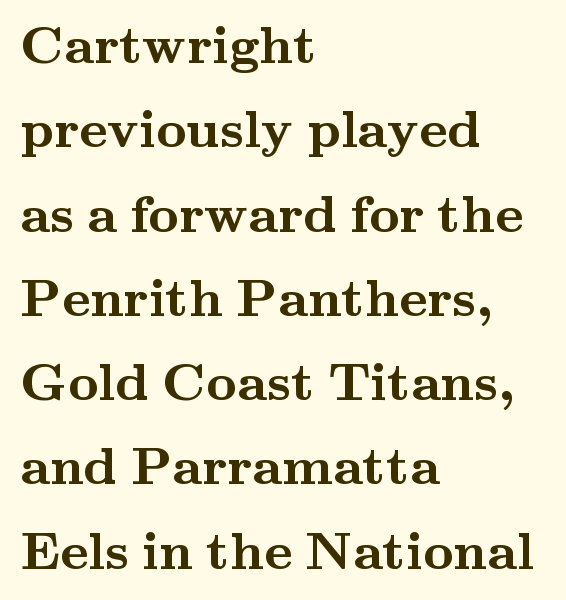
The image shows 53 px semibold, wide serif type, upright; set left-aligned, normal line spacing (1.59x), normal letter spacing, not underlined; medium stroke contrast and a small x-height.
